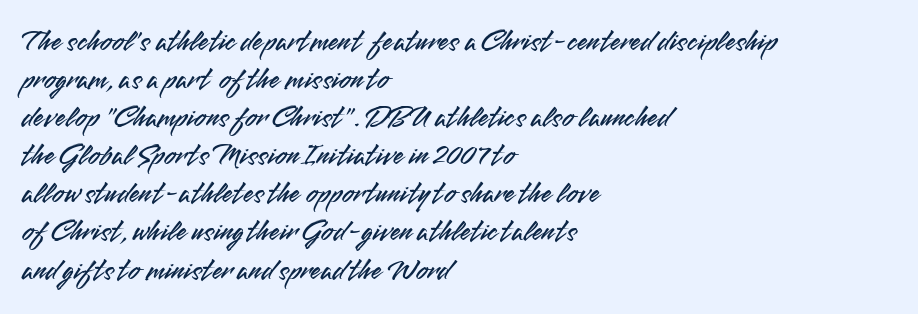
The image shows 30 px sans-serif type; set left-aligned, normal line spacing (1.27x), normal letter spacing, not underlined; medium stroke contrast and a small x-height.
